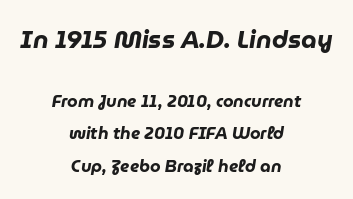
Q: Is the text bold? A: Yes.
Q: Is the text italic (slanted)? A: Yes, it leans right by about 9 degrees.
Q: Is the text underlined? A: No.
Q: How is the paragraph aligned? A: Centered.
Q: Is the spacing between letters normal or unusually wide? A: Normal.
Q: Is the spacing between lines tight, normal or loose? A: Loose.
Q: Which block of text is set in a larger size, the first (top) or the second (bottom)? A: The first (top) one.
